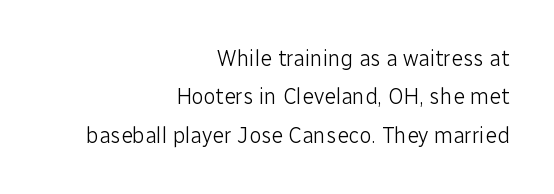
Q: Is the text bold? A: No.
Q: Is the text italic (slanted)? A: No, it is upright.
Q: Is the text underlined? A: No.
Q: How is the paragraph aligned? A: Right-aligned.
Q: Is the spacing between letters normal or unusually wide? A: Normal.
